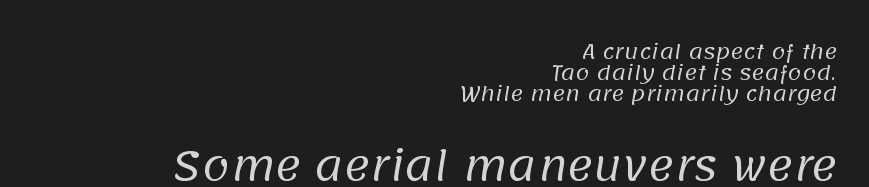
{"serif": "no", "bold": "no", "weight": "regular", "width": "normal", "stroke_contrast": "low", "x_height": "large", "monospaced": "no", "underline": "no", "align": "right", "line_spacing": "tight", "line_spacing_ratio": 1.04, "letter_spacing": "normal", "letter_spacing_em": 0.0, "larger_block": "second", "size_ratio": 2.0, "glyph_px": 40}
